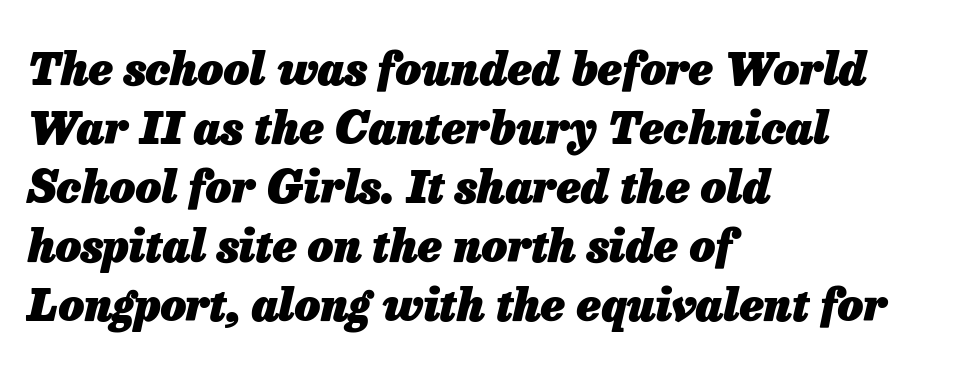
{"italic": "yes", "lean": "right", "slant_degrees": 13, "bold": "yes", "weight": "heavy", "width": "normal", "stroke_contrast": "low", "x_height": "medium", "monospaced": "no", "underline": "no", "align": "left", "line_spacing": "normal", "line_spacing_ratio": 1.31, "letter_spacing": "normal", "letter_spacing_em": 0.0, "glyph_px": 45}
